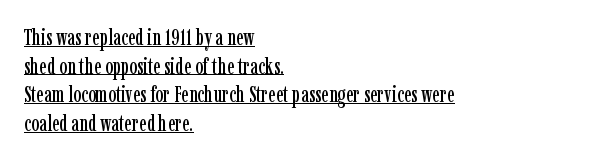
The image shows 22 px text type, upright; set left-aligned, normal line spacing (1.3x), normal letter spacing, underlined.
